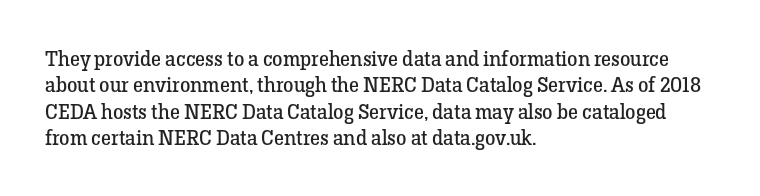
Q: Is the text bold? A: No.
Q: Is the text italic (slanted)? A: No, it is upright.
Q: Is the text underlined? A: No.
Q: How is the paragraph aligned? A: Left-aligned.
Q: Is the spacing between letters normal or unusually wide? A: Normal.
Q: Is the spacing between lines tight, normal or loose? A: Normal.
